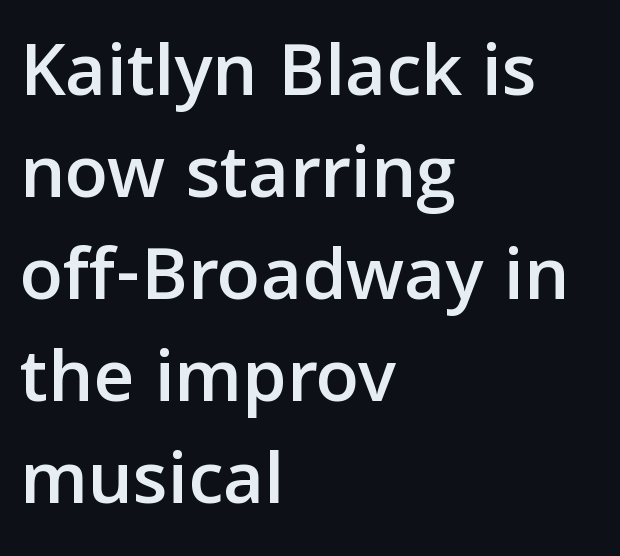
The image shows 79 px sans-serif type, upright; set left-aligned, normal line spacing (1.29x), normal letter spacing, not underlined; low stroke contrast and a medium x-height.
